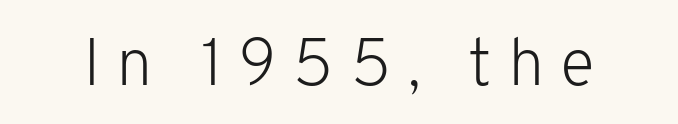
The image shows 66 px light sans-serif type, upright; set unusually wide letter spacing (+0.24 em), not underlined; low stroke contrast and a medium x-height.
